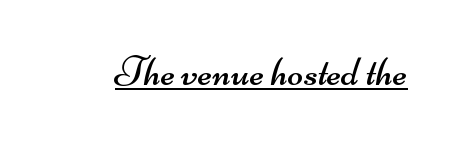
Q: Is the text bold? A: No.
Q: Is the typeface a serif or a sans-serif typeface? A: Sans-serif.
Q: Is the text underlined? A: Yes.
Q: Is the spacing between letters normal or unusually wide? A: Normal.
Q: Width (condensed, normal, or wide)? A: Wide.
Q: Stroke contrast? A: Medium.
Q: x-height? A: Small.
Q: Monospaced? A: No.
